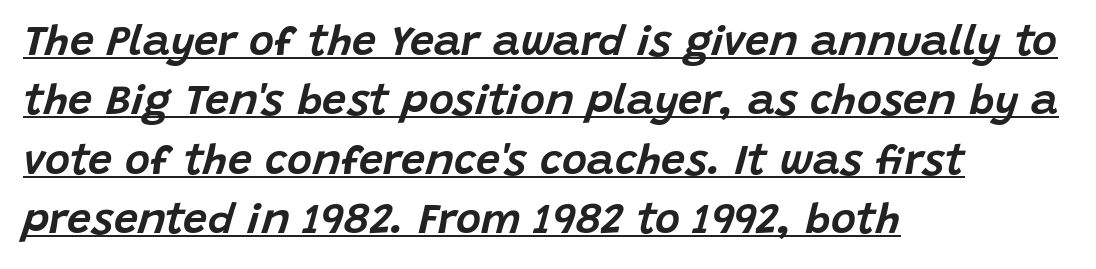
Is there an underline? Yes — a line sits under the letters. In CSS terms this would be text-align: left. These lines were composed using italics. The face used here is proportionally spaced, like ordinary book or web type.
